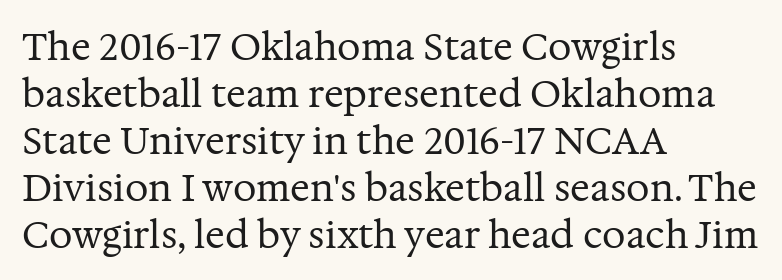
Q: Is the text bold? A: No.
Q: Is the text italic (slanted)? A: No, it is upright.
Q: Is the typeface a serif or a sans-serif typeface? A: Serif.
Q: Is the text underlined? A: No.
Q: How is the paragraph aligned? A: Left-aligned.
Q: Is the spacing between letters normal or unusually wide? A: Normal.
Q: Is the spacing between lines tight, normal or loose? A: Normal.
Q: Width (condensed, normal, or wide)? A: Normal.
Q: Stroke contrast? A: Medium.
Q: x-height? A: Medium.
Q: Monospaced? A: No.
